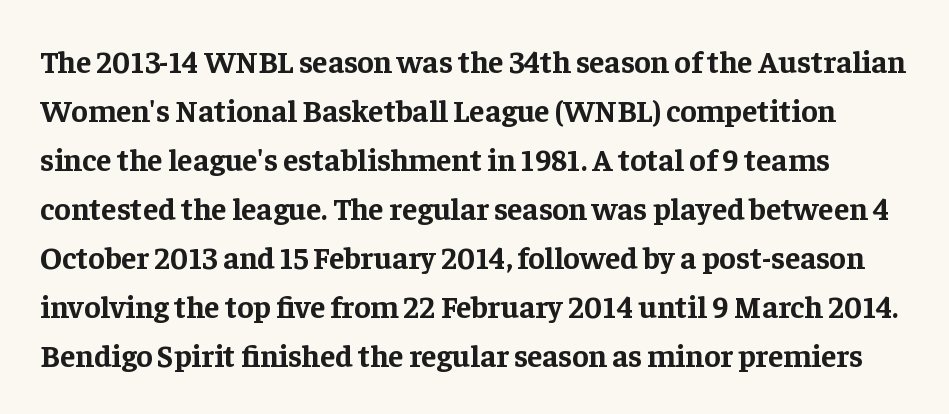
This is heavy type, rendered in bold. Standard letterfit; no display-style spreading of the glyphs. Leading: standard. The passage shown is not underscored anywhere. The face used here is proportionally spaced, like ordinary book or web type.
